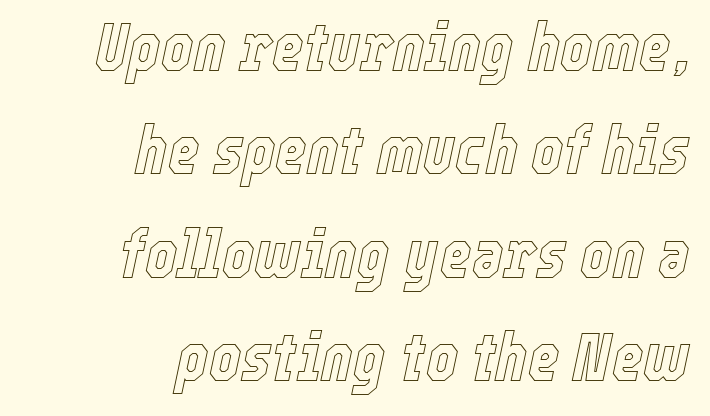
The image shows 68 px condensed type, italic (leaning right); set right-aligned, normal line spacing (1.52x), normal letter spacing, not underlined; a medium x-height.
